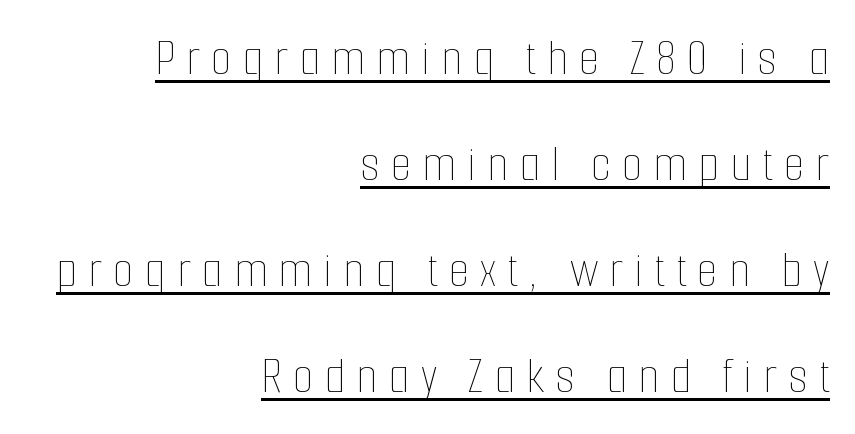
The image shows 53 px thin, condensed type, upright; set right-aligned, loose line spacing (2.0x), unusually wide letter spacing (+0.21 em), underlined; low stroke contrast and a medium x-height.
